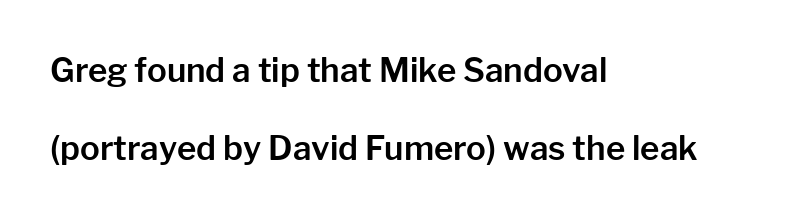
{"serif": "no", "italic": "no", "width": "normal", "stroke_contrast": "low", "x_height": "medium", "monospaced": "no", "underline": "no", "align": "left", "line_spacing": "loose", "line_spacing_ratio": 2.37, "letter_spacing": "normal", "letter_spacing_em": 0.0, "glyph_px": 33}
